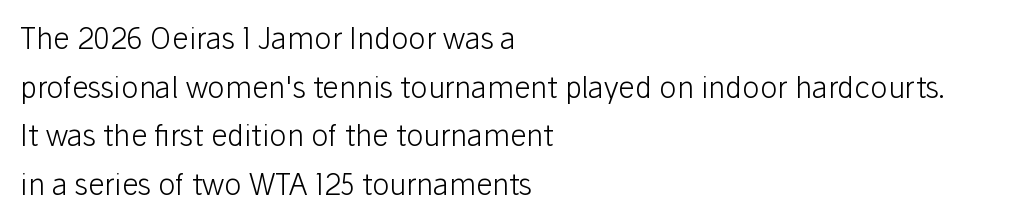
{"serif": "no", "italic": "no", "bold": "no", "weight": "light", "width": "normal", "stroke_contrast": "low", "x_height": "medium", "monospaced": "no", "underline": "no", "align": "left", "line_spacing": "normal", "line_spacing_ratio": 1.68, "letter_spacing": "normal", "letter_spacing_em": 0.0, "glyph_px": 29}
